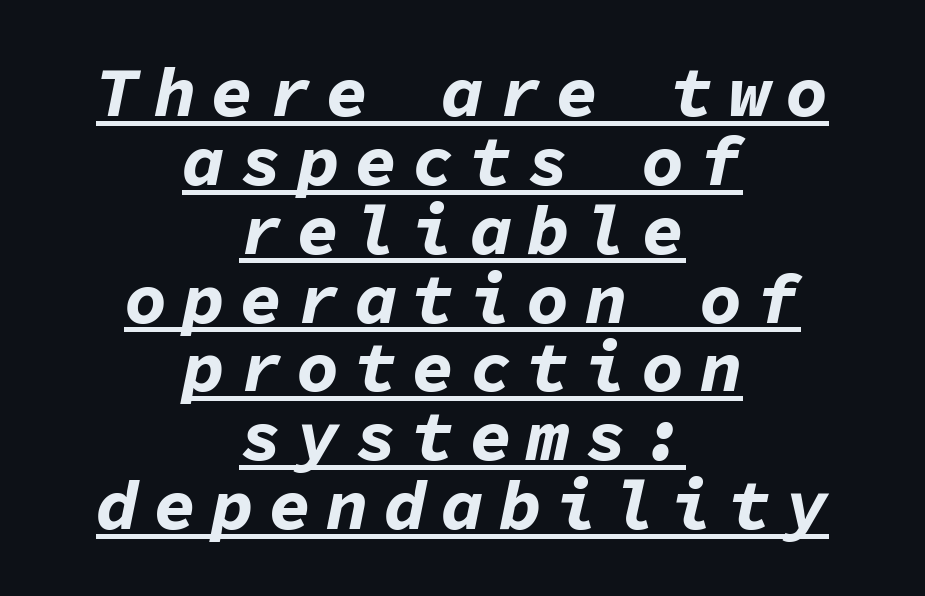
{"italic": "yes", "lean": "right", "slant_degrees": 11, "bold": "yes", "weight": "bold", "width": "normal", "stroke_contrast": "low", "x_height": "medium", "monospaced": "yes", "underline": "yes", "align": "center", "line_spacing": "tight", "line_spacing_ratio": 0.97, "letter_spacing": "wide", "letter_spacing_em": 0.21, "glyph_px": 71}
